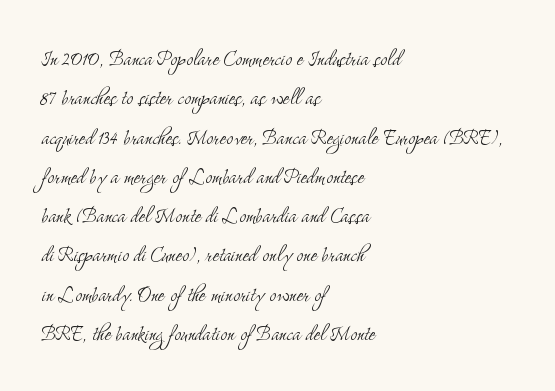
{"bold": "no", "underline": "no", "align": "left", "line_spacing": "normal", "line_spacing_ratio": 1.51, "letter_spacing": "normal", "letter_spacing_em": 0.0, "glyph_px": 26}
